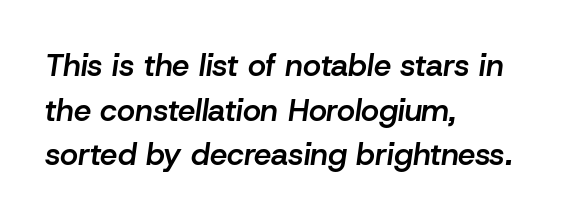
The image shows 31 px semibold type, italic (leaning right); set left-aligned, normal line spacing (1.44x), normal letter spacing, not underlined; low stroke contrast and a medium x-height.
